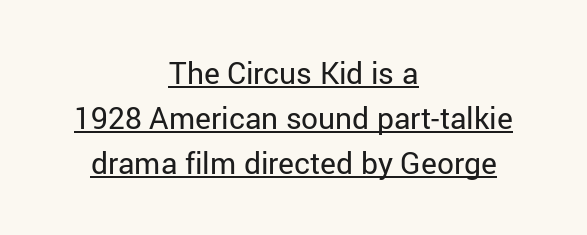
Q: Is the text bold? A: No.
Q: Is the text italic (slanted)? A: No, it is upright.
Q: Is the typeface a serif or a sans-serif typeface? A: Sans-serif.
Q: Is the text underlined? A: Yes.
Q: How is the paragraph aligned? A: Centered.
Q: Is the spacing between letters normal or unusually wide? A: Normal.
Q: Is the spacing between lines tight, normal or loose? A: Normal.
Q: Width (condensed, normal, or wide)? A: Normal.
Q: Stroke contrast? A: Low.
Q: x-height? A: Medium.
Q: Monospaced? A: No.
